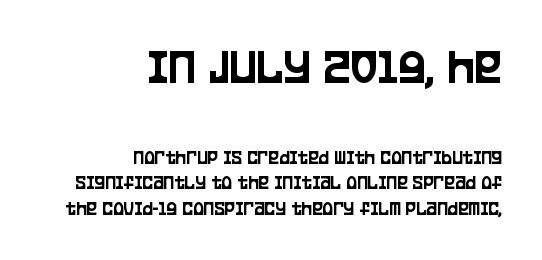
Stroke terminals: plain, sans-serif. Each new line begins a customary step beneath the previous one. Descenders are the only things crossing below the line. The passage shown is typed in a proportional face where columns would drift. Layout note: lines flush right. Of the two passages, the one on top uses the larger point size.
